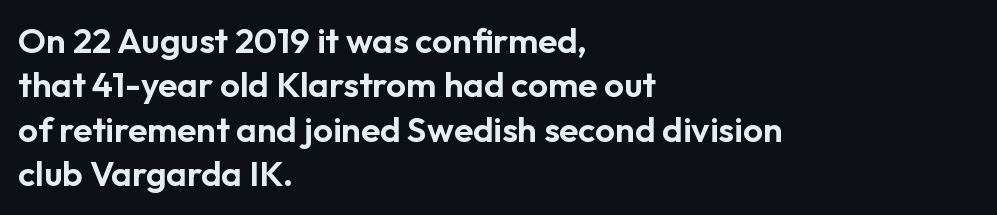
{"serif": "no", "italic": "no", "width": "normal", "stroke_contrast": "low", "x_height": "medium", "monospaced": "no", "underline": "no", "align": "left", "line_spacing": "normal", "line_spacing_ratio": 1.27, "letter_spacing": "normal", "letter_spacing_em": 0.0, "glyph_px": 35}
